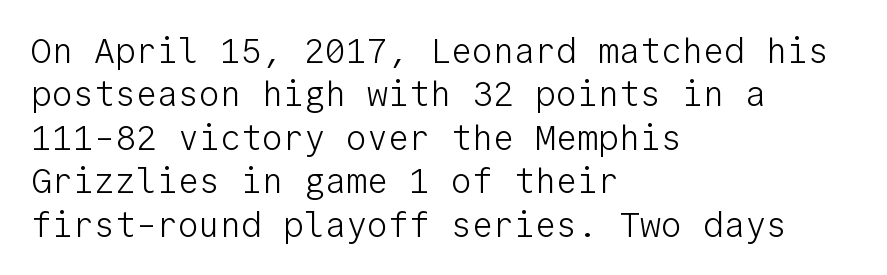
These lines are set flush left with a ragged right edge. In terms of posture, this sample is upright. The zone under the glyphs is completely vacant. The letters march in equal steps, a hallmark of fixed-pitch type. Letters have the restrained weight of plain body copy at most.
